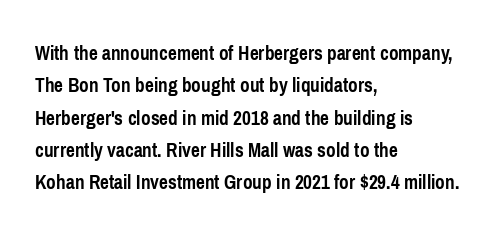
{"italic": "no", "bold": "yes", "underline": "no", "align": "left", "line_spacing": "normal", "line_spacing_ratio": 1.54, "letter_spacing": "normal", "letter_spacing_em": 0.0, "glyph_px": 21}
